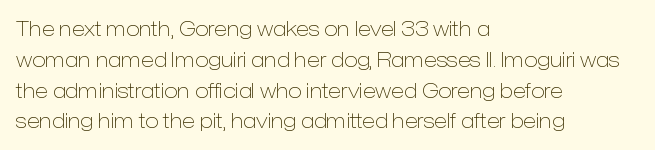
The image shows 20 px text type, upright; set left-aligned, normal line spacing (1.54x), normal letter spacing, not underlined.
